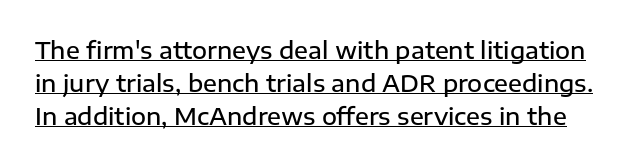
Vertical strokes here are truly vertical. The words here are underlined. On the weight axis this lands at semibold, roughly 600. The letterforms sit shoulder to shoulder at normal distance. These lines sit exactly where default settings would place them.
